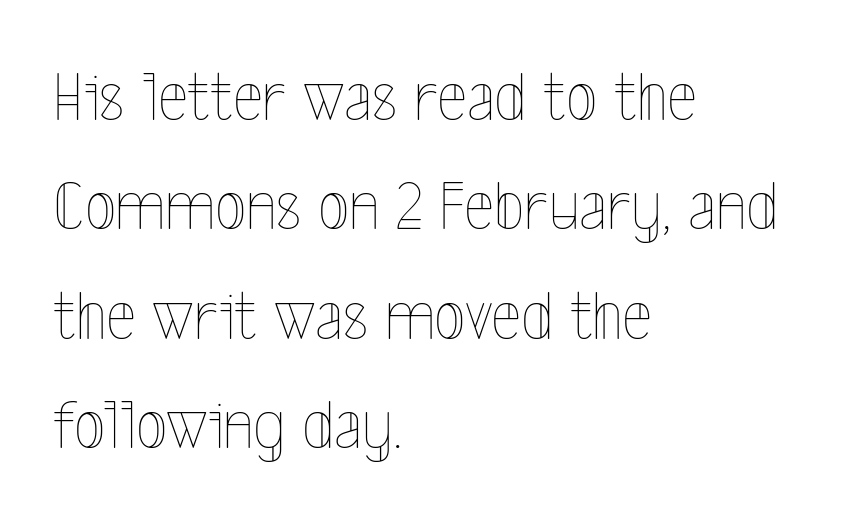
{"italic": "no", "bold": "no", "weight": "thin", "width": "condensed", "x_height": "medium", "monospaced": "no", "underline": "no", "align": "left", "line_spacing": "normal", "line_spacing_ratio": 1.52, "letter_spacing": "normal", "letter_spacing_em": 0.0, "glyph_px": 72}
